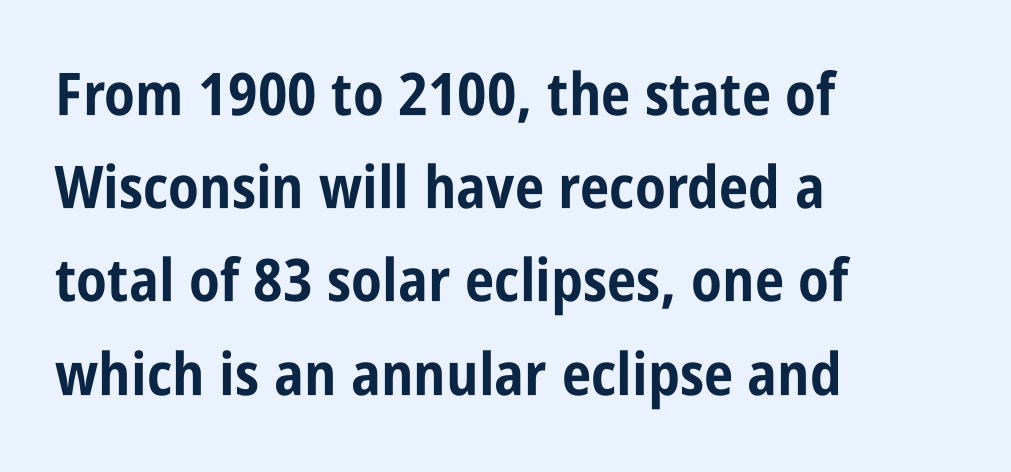
The image shows 59 px bold, condensed sans-serif type, upright; set left-aligned, normal line spacing (1.58x), normal letter spacing, not underlined; low stroke contrast and a large x-height.
